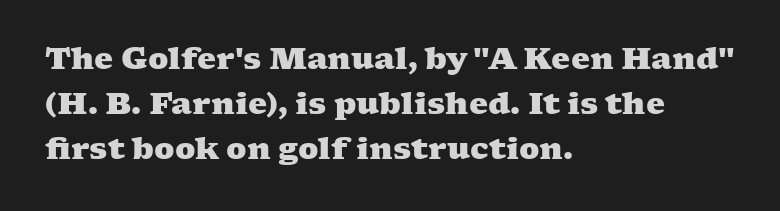
Q: Is the text bold? A: Yes.
Q: Is the typeface a serif or a sans-serif typeface? A: Serif.
Q: Is the text underlined? A: No.
Q: How is the paragraph aligned? A: Left-aligned.
Q: Is the spacing between letters normal or unusually wide? A: Normal.
Q: Is the spacing between lines tight, normal or loose? A: Normal.
Q: Width (condensed, normal, or wide)? A: Wide.
Q: Stroke contrast? A: Medium.
Q: x-height? A: Medium.
Q: Monospaced? A: No.
